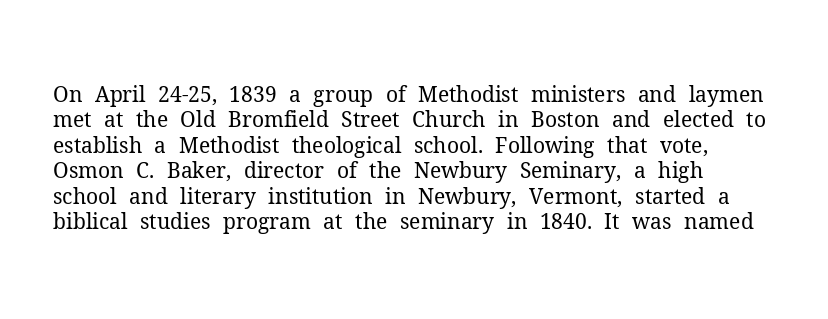
Q: Is the text bold? A: No.
Q: Is the text italic (slanted)? A: No, it is upright.
Q: Is the text underlined? A: No.
Q: Is the spacing between letters normal or unusually wide? A: Normal.
